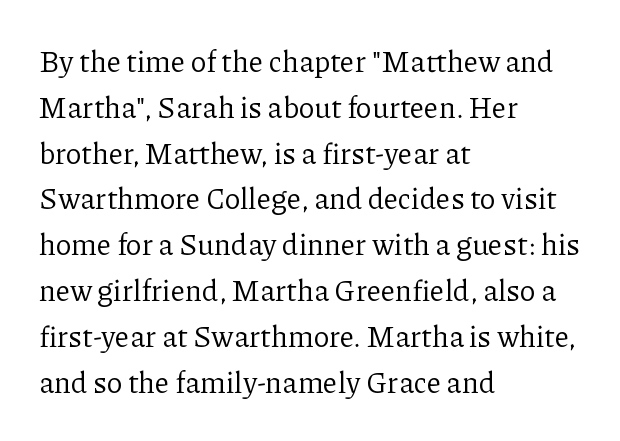
Ascenders rise straight up at ninety degrees. Stems and bowls with no extra thickness — not bold. Whoever set this chose a conventional vertical rhythm. Varying glyph widths throughout — classic text-font behaviour.
